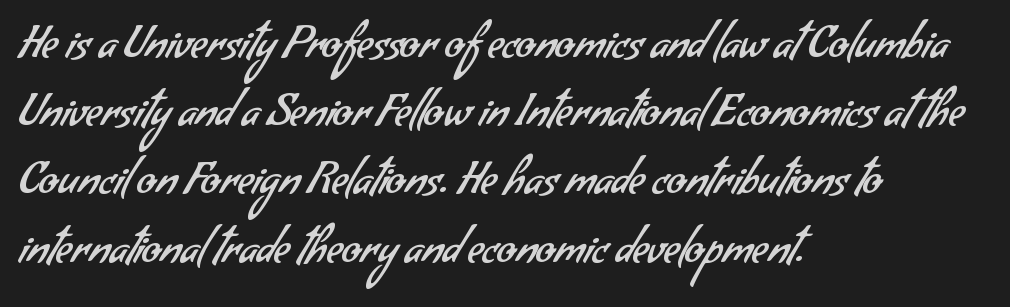
The image shows 44 px regular-weight sans-serif type; set left-aligned, normal line spacing (1.55x), normal letter spacing, not underlined; low stroke contrast and a small x-height.
